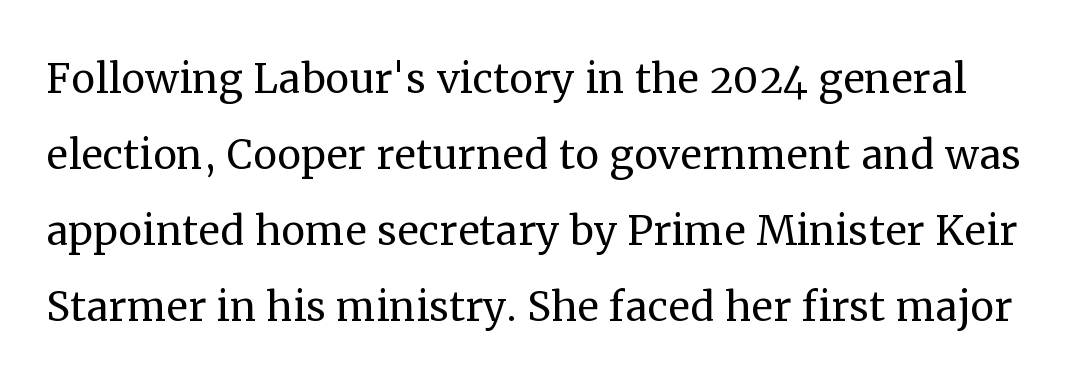
The image shows 54 px regular-weight serif type, upright; set normal line spacing (1.41x), normal letter spacing, not underlined; medium stroke contrast and a medium x-height.
